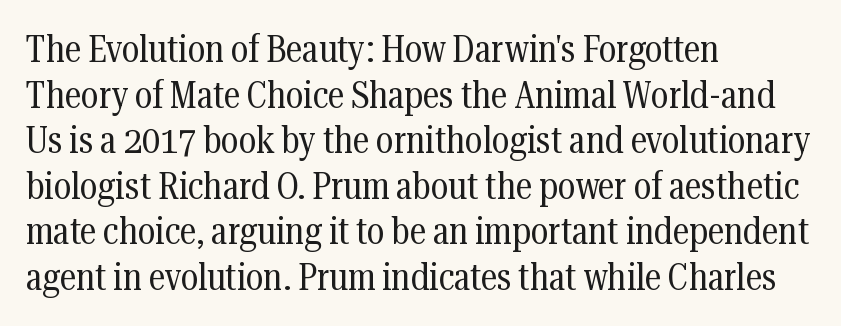
Posture: straight, roman, zero tilt. In terms of letterspacing, this is plain default setting. Old-style or modern, the face here clearly has serifs. Line starts are locked; line ends wander. Spacing verdict: proportional, widths tailored to each character.
